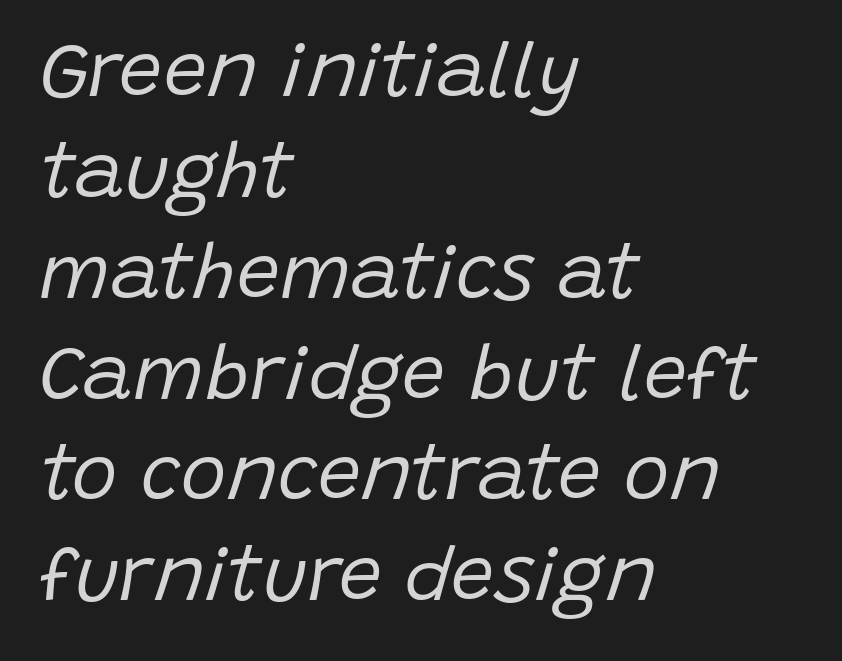
The image shows 77 px regular-weight type, italic (leaning right); set left-aligned, normal line spacing (1.31x), normal letter spacing, not underlined; low stroke contrast and a large x-height.
